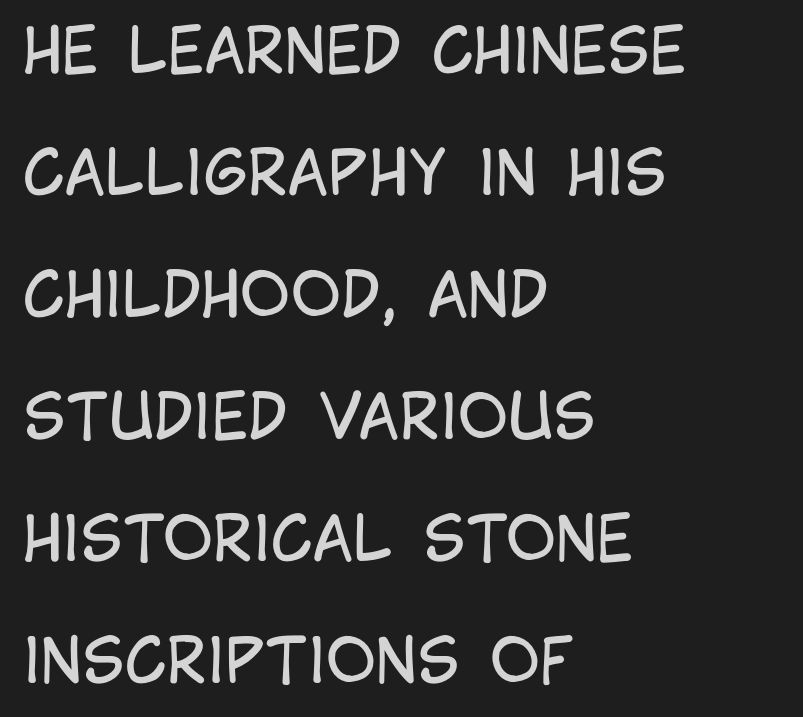
Q: Is the text bold? A: No.
Q: Is the text italic (slanted)? A: No, it is upright.
Q: Is the typeface a serif or a sans-serif typeface? A: Sans-serif.
Q: Is the text underlined? A: No.
Q: How is the paragraph aligned? A: Left-aligned.
Q: Is the spacing between letters normal or unusually wide? A: Normal.
Q: Is the spacing between lines tight, normal or loose? A: Loose.
Q: Width (condensed, normal, or wide)? A: Condensed.
Q: Stroke contrast? A: Low.
Q: x-height? A: Large.
Q: Monospaced? A: No.
